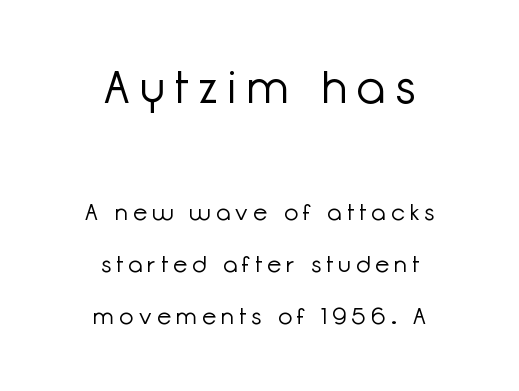
Q: Is the text bold? A: No.
Q: Is the text italic (slanted)? A: No, it is upright.
Q: Is the typeface a serif or a sans-serif typeface? A: Sans-serif.
Q: Is the text underlined? A: No.
Q: How is the paragraph aligned? A: Centered.
Q: Is the spacing between letters normal or unusually wide? A: Unusually wide.
Q: Is the spacing between lines tight, normal or loose? A: Loose.
Q: Which block of text is set in a larger size, the first (top) or the second (bottom)? A: The first (top) one.
Q: Width (condensed, normal, or wide)? A: Normal.
Q: Stroke contrast? A: Low.
Q: x-height? A: Medium.
Q: Monospaced? A: No.
